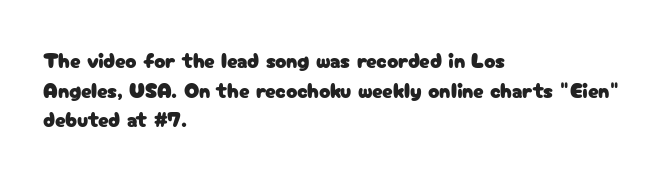
The image shows 21 px text type, upright; set left-aligned, normal line spacing (1.41x), normal letter spacing, not underlined.
